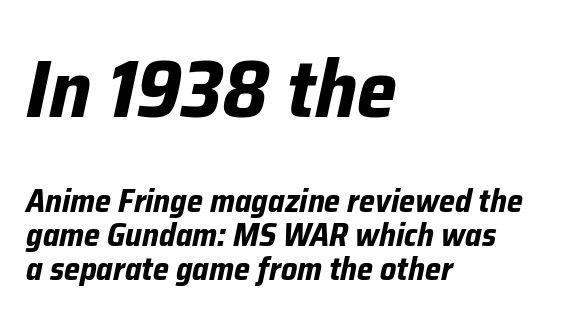
{"italic": "yes", "lean": "right", "slant_degrees": 12, "bold": "yes", "weight": "bold", "width": "normal", "stroke_contrast": "low", "x_height": "medium", "monospaced": "no", "underline": "no", "align": "left", "line_spacing": "tight", "line_spacing_ratio": 1.06, "letter_spacing": "normal", "letter_spacing_em": 0.0, "larger_block": "first", "size_ratio": 2.5, "glyph_px": 80}
